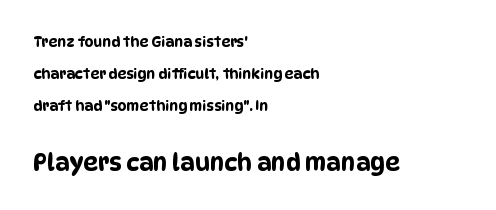
Quick note: interline space is abundant. If you drew a ruler down the left edge, every line would touch it. The letters in the lower block stand taller than those in the block above. No word sits above an underline. Words appear dense and cohesive because spacing is normal.
